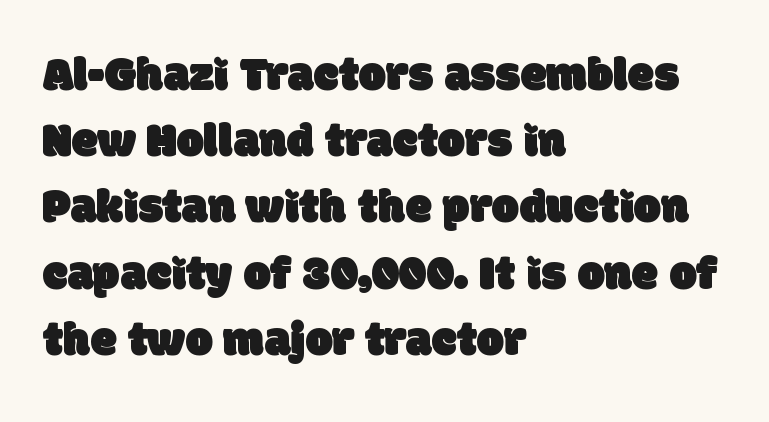
{"serif": "no", "width": "normal", "stroke_contrast": "low", "x_height": "large", "monospaced": "no", "underline": "no", "align": "left", "line_spacing": "normal", "line_spacing_ratio": 1.38, "letter_spacing": "normal", "letter_spacing_em": 0.0, "glyph_px": 48}
